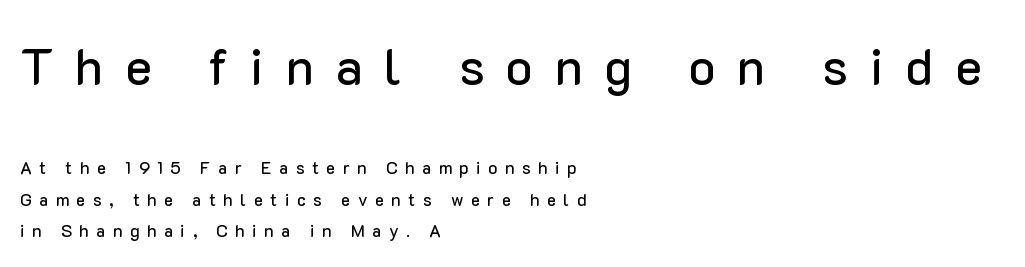
{"serif": "no", "italic": "no", "width": "normal", "stroke_contrast": "low", "x_height": "medium", "monospaced": "no", "underline": "no", "align": "left", "line_spacing_ratio": 1.85, "letter_spacing": "wide", "letter_spacing_em": 0.44, "larger_block": "first", "size_ratio": 2.94, "glyph_px": 50}
